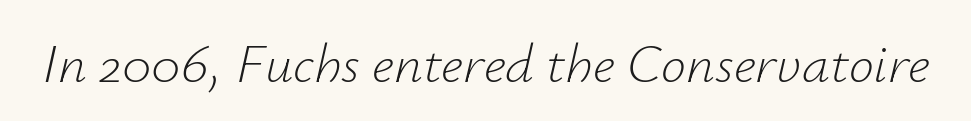
The image shows 56 px light type, italic (leaning right); set normal letter spacing, not underlined; low stroke contrast and a small x-height.
